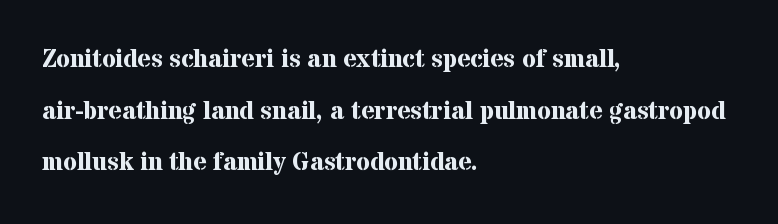
No word sits above an underline. Regarding leading, the lines here are spaced well apart. The glyphs have the mass of a bold cut. The rendering anchors every line to the left-hand side. The rendering keeps characters at their native spacing. No italicization has been applied; the sample stays upright.
